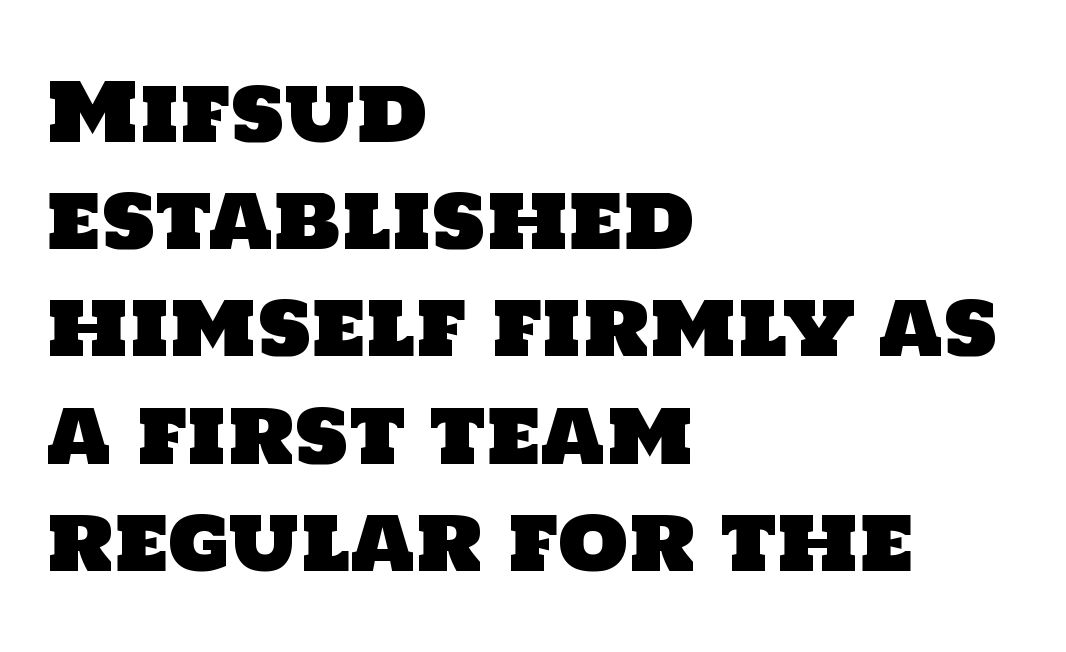
{"serif": "no", "width": "normal", "stroke_contrast": "low", "x_height": "large", "monospaced": "no", "underline": "no", "align": "left", "line_spacing": "normal", "line_spacing_ratio": 1.34, "letter_spacing": "normal", "letter_spacing_em": 0.0, "glyph_px": 80}
